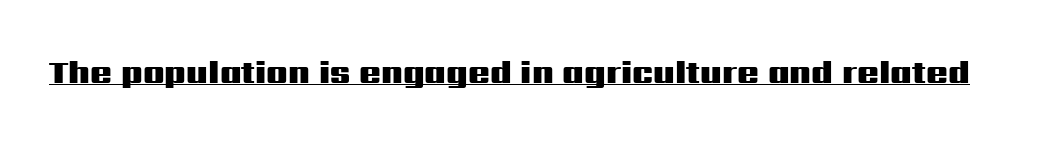
The image shows 32 px heavy, wide sans-serif type, upright; set normal letter spacing, underlined; medium stroke contrast and a medium x-height.
